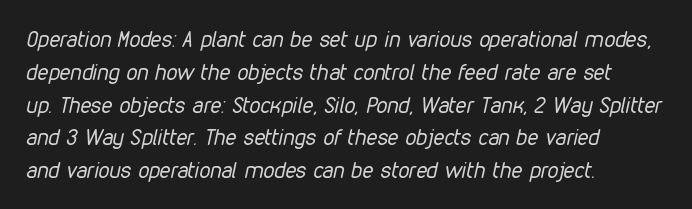
Nothing unusual about the tracking: characters are spaced as the font intends. This reads as an unemphasized weight, regular at the heaviest. The paragraph shown leans on its left margin. Does the lettering tilt? It does — this is italic. Reading down the column, the eye jumps a familiar distance to each next line.
